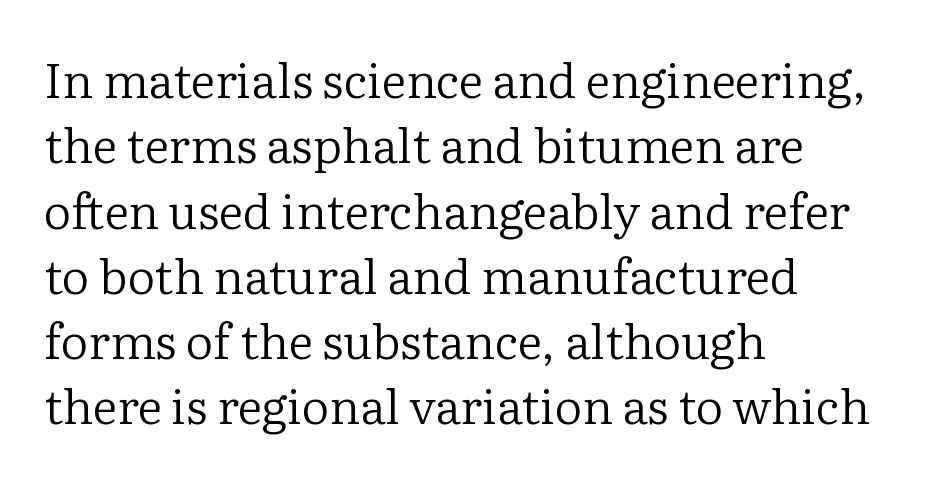
Q: Is the text bold? A: No.
Q: Is the text italic (slanted)? A: No, it is upright.
Q: Is the typeface a serif or a sans-serif typeface? A: Serif.
Q: Is the text underlined? A: No.
Q: How is the paragraph aligned? A: Left-aligned.
Q: Is the spacing between letters normal or unusually wide? A: Normal.
Q: Is the spacing between lines tight, normal or loose? A: Normal.
Q: Width (condensed, normal, or wide)? A: Normal.
Q: Stroke contrast? A: Low.
Q: x-height? A: Medium.
Q: Monospaced? A: No.
